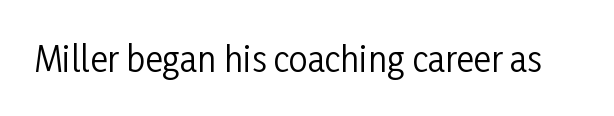
Q: Is the text bold? A: No.
Q: Is the text italic (slanted)? A: No, it is upright.
Q: Is the typeface a serif or a sans-serif typeface? A: Sans-serif.
Q: Is the text underlined? A: No.
Q: Is the spacing between letters normal or unusually wide? A: Normal.
Q: Width (condensed, normal, or wide)? A: Condensed.
Q: Stroke contrast? A: Low.
Q: x-height? A: Medium.
Q: Monospaced? A: No.
